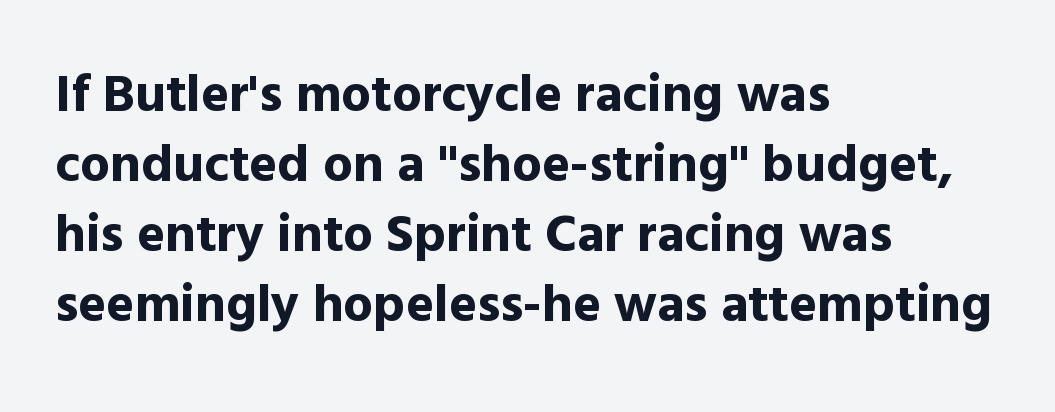
Q: Is the text bold? A: Yes.
Q: Is the text italic (slanted)? A: No, it is upright.
Q: Is the typeface a serif or a sans-serif typeface? A: Sans-serif.
Q: Is the text underlined? A: No.
Q: How is the paragraph aligned? A: Left-aligned.
Q: Is the spacing between letters normal or unusually wide? A: Normal.
Q: Is the spacing between lines tight, normal or loose? A: Normal.
Q: Width (condensed, normal, or wide)? A: Normal.
Q: x-height? A: Medium.
Q: Monospaced? A: No.
